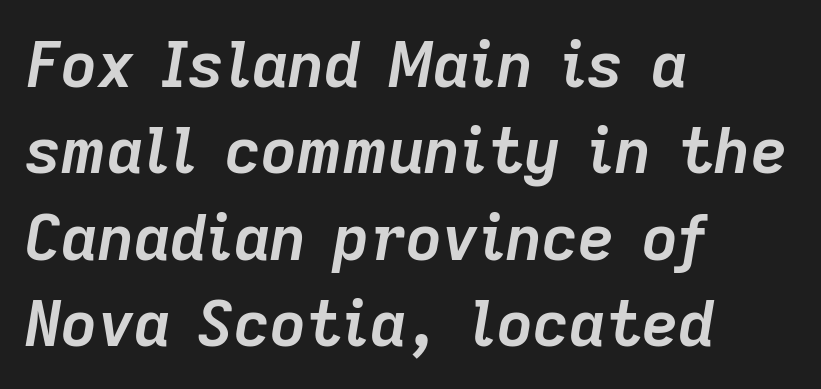
Q: Is the text bold? A: Yes.
Q: Is the text italic (slanted)? A: Yes, it leans right by about 9 degrees.
Q: Is the text underlined? A: No.
Q: How is the paragraph aligned? A: Left-aligned.
Q: Is the spacing between letters normal or unusually wide? A: Normal.
Q: Is the spacing between lines tight, normal or loose? A: Normal.
Q: Width (condensed, normal, or wide)? A: Normal.
Q: Stroke contrast? A: Low.
Q: x-height? A: Medium.
Q: Monospaced? A: No.
